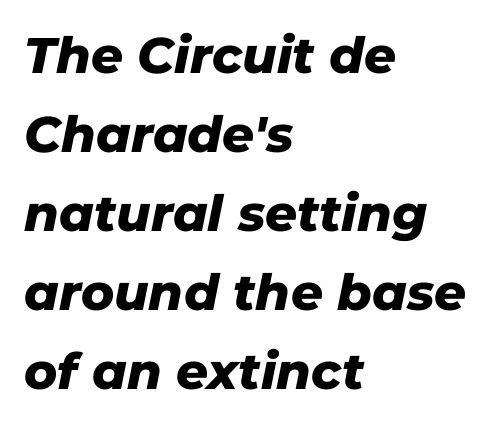
The words here are not underlined. Teacher's note: observe the even left margin — that is flush-left alignment. The whole block is typeset with a tilt. A typesetter would call this proportional, since set widths differ per character. Leading matches the norm, producing a regular column. The font is running at its bold setting.
